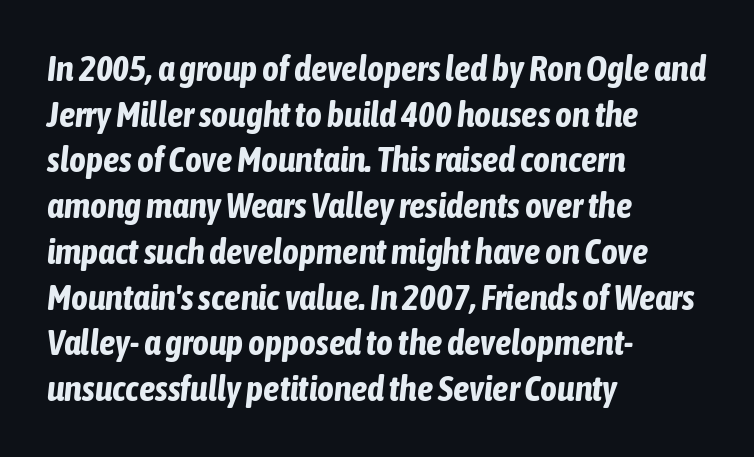
The image shows 36 px bold, condensed type, italic (leaning right); set left-aligned, normal line spacing (1.27x), normal letter spacing, not underlined; low stroke contrast and a medium x-height.
